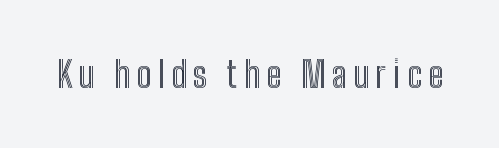
Q: Is the text italic (slanted)? A: No, it is upright.
Q: Is the text underlined? A: No.
Q: Width (condensed, normal, or wide)? A: Condensed.
Q: x-height? A: Medium.
Q: Monospaced? A: No.
